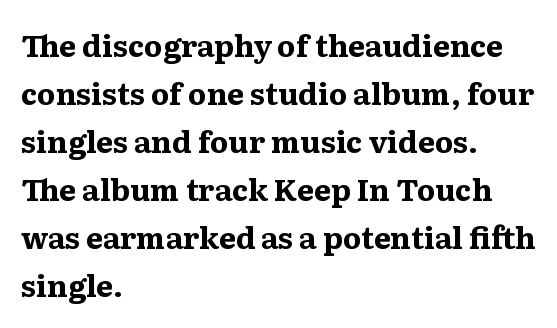
{"serif": "yes", "italic": "no", "bold": "yes", "weight": "bold", "width": "wide", "stroke_contrast": "medium", "x_height": "medium", "monospaced": "no", "underline": "no", "align": "left", "line_spacing": "normal", "line_spacing_ratio": 1.6, "letter_spacing": "normal", "letter_spacing_em": 0.0, "glyph_px": 30}
